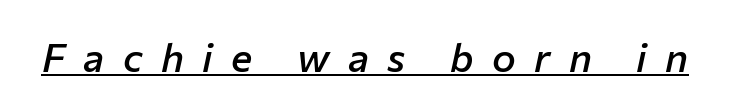
{"italic": "yes", "lean": "right", "slant_degrees": 12, "bold": "semi", "weight": "semibold", "width": "normal", "stroke_contrast": "low", "x_height": "medium", "monospaced": "no", "underline": "yes", "letter_spacing": "wide", "letter_spacing_em": 0.46, "glyph_px": 40}
